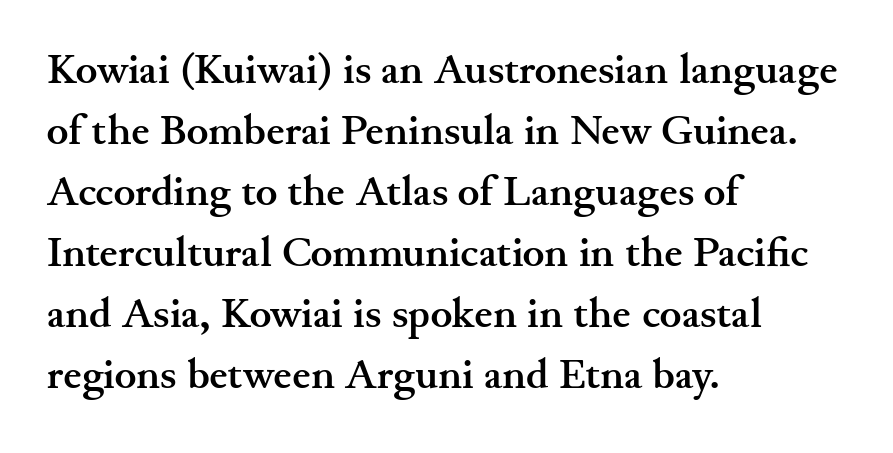
Q: Is the text bold? A: Yes.
Q: Is the text italic (slanted)? A: No, it is upright.
Q: Is the typeface a serif or a sans-serif typeface? A: Serif.
Q: Is the text underlined? A: No.
Q: How is the paragraph aligned? A: Left-aligned.
Q: Is the spacing between letters normal or unusually wide? A: Normal.
Q: Is the spacing between lines tight, normal or loose? A: Normal.
Q: Width (condensed, normal, or wide)? A: Wide.
Q: Stroke contrast? A: Medium.
Q: x-height? A: Small.
Q: Monospaced? A: No.
